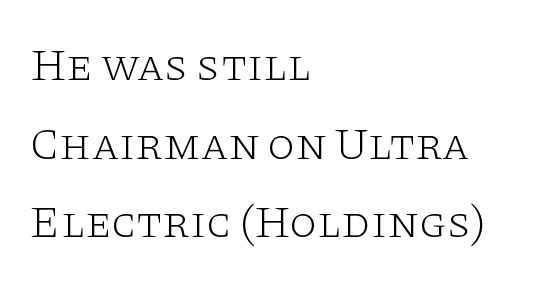
{"serif": "yes", "italic": "no", "bold": "no", "weight": "light", "width": "wide", "stroke_contrast": "low", "x_height": "large", "monospaced": "no", "underline": "no", "align": "left", "line_spacing_ratio": 1.75, "letter_spacing": "normal", "letter_spacing_em": 0.0, "glyph_px": 45}
